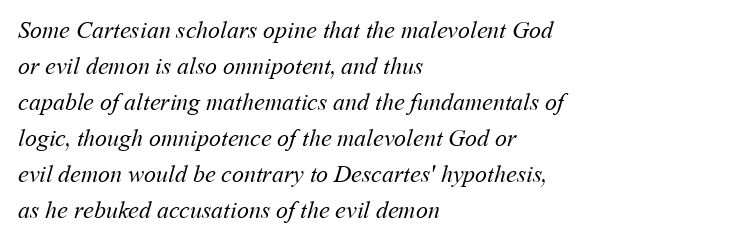
The characters are drawn with everyday or finer stroke widths. This sample is left-justified, so line endings fall wherever the words run out. Successive baselines arrive at the customary interval. Short note: letters normally spaced.
